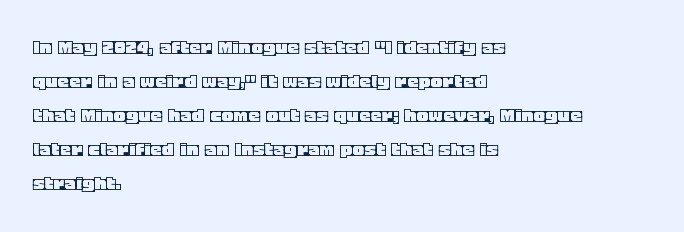
The image shows 23 px text type, upright; set left-aligned, normal line spacing (1.48x), normal letter spacing, not underlined.
